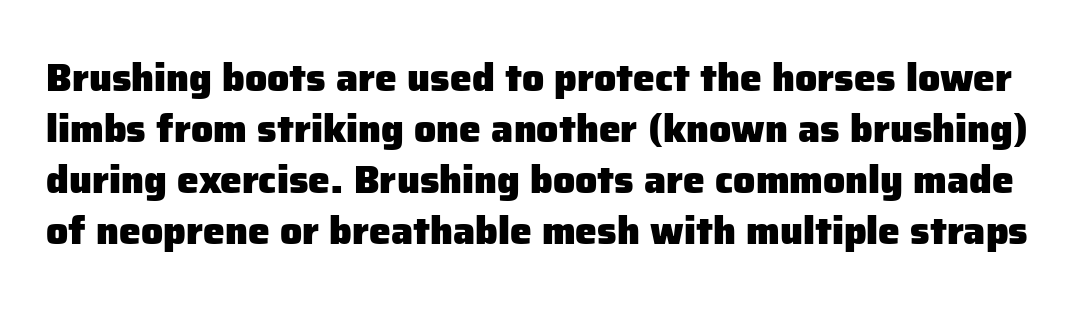
{"serif": "no", "italic": "no", "bold": "yes", "weight": "heavy", "width": "normal", "stroke_contrast": "low", "x_height": "medium", "monospaced": "no", "underline": "no", "line_spacing": "normal", "line_spacing_ratio": 1.31, "letter_spacing": "normal", "letter_spacing_em": 0.0, "glyph_px": 39}
